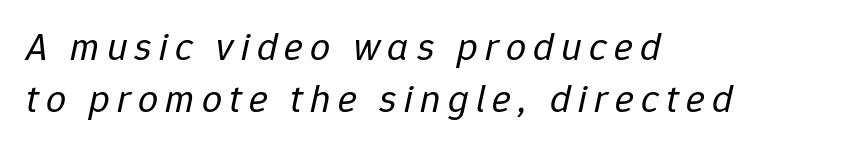
The image shows 40 px regular-weight type, italic (leaning right); set left-aligned, normal line spacing (1.29x), not underlined; low stroke contrast and a medium x-height.
